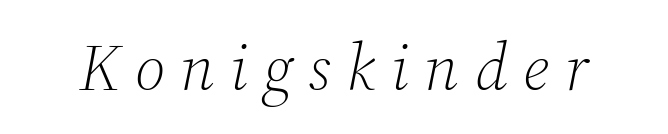
{"serif": "yes", "italic": "yes", "lean": "right", "slant_degrees": 12, "bold": "no", "weight": "light", "width": "normal", "stroke_contrast": "medium", "x_height": "medium", "monospaced": "no", "underline": "no", "letter_spacing": "wide", "letter_spacing_em": 0.24, "glyph_px": 65}
